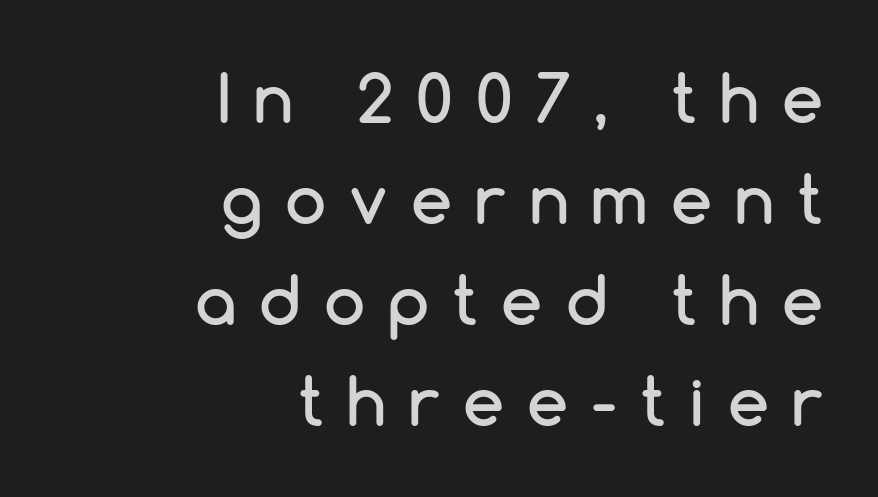
Q: Is the text italic (slanted)? A: No, it is upright.
Q: Is the typeface a serif or a sans-serif typeface? A: Sans-serif.
Q: Is the text underlined? A: No.
Q: How is the paragraph aligned? A: Right-aligned.
Q: Is the spacing between letters normal or unusually wide? A: Unusually wide.
Q: Is the spacing between lines tight, normal or loose? A: Normal.
Q: Width (condensed, normal, or wide)? A: Normal.
Q: Stroke contrast? A: Low.
Q: x-height? A: Medium.
Q: Monospaced? A: No.
